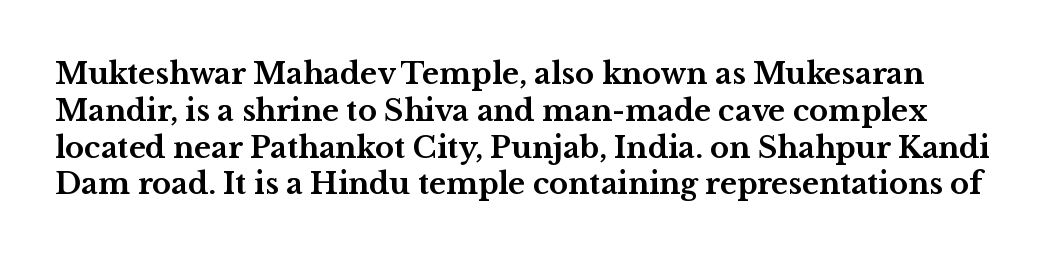
{"serif": "yes", "italic": "no", "bold": "yes", "weight": "bold", "width": "wide", "stroke_contrast": "medium", "x_height": "medium", "monospaced": "no", "underline": "no", "line_spacing": "normal", "line_spacing_ratio": 1.27, "letter_spacing": "normal", "letter_spacing_em": 0.0, "glyph_px": 29}
